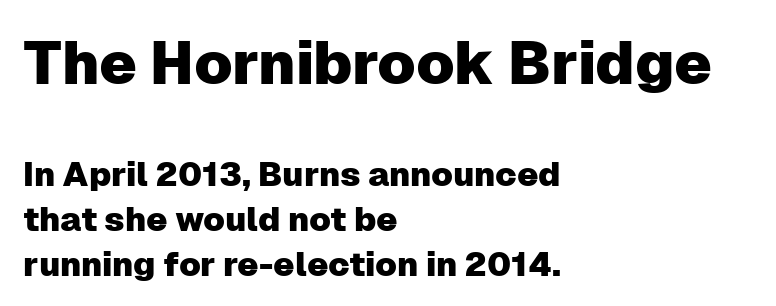
Is the letter spacing exaggerated? No — it looks like the ordinary default. The letters advance in unequal steps, a hallmark of proportional type. The paragraph has a hard left edge and a soft right edge. Is there much room between lines? A standard amount, neither cramped nor airy.
